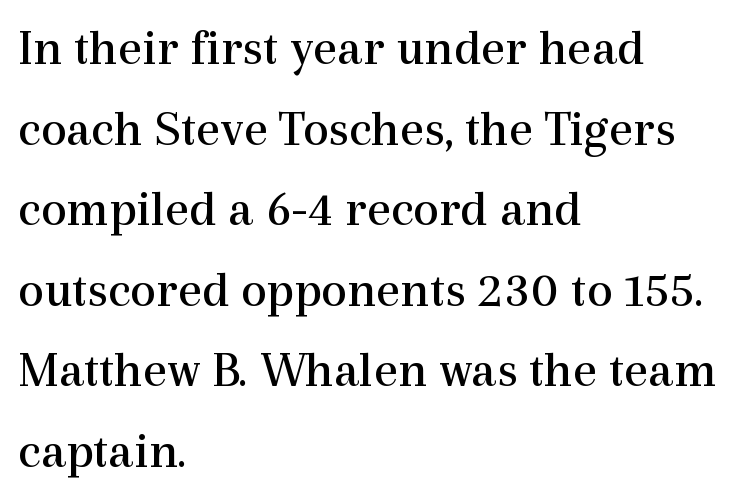
Q: Is the text bold? A: No.
Q: Is the text italic (slanted)? A: No, it is upright.
Q: Is the typeface a serif or a sans-serif typeface? A: Serif.
Q: Is the text underlined? A: No.
Q: How is the paragraph aligned? A: Left-aligned.
Q: Is the spacing between letters normal or unusually wide? A: Normal.
Q: Is the spacing between lines tight, normal or loose? A: Normal.
Q: Width (condensed, normal, or wide)? A: Normal.
Q: x-height? A: Medium.
Q: Monospaced? A: No.
